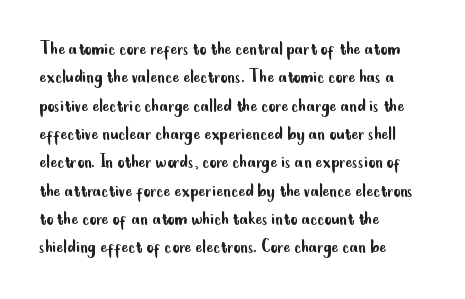
{"italic": "no", "bold": "no", "underline": "no", "align": "left", "line_spacing": "normal", "line_spacing_ratio": 1.35, "letter_spacing": "normal", "letter_spacing_em": 0.0, "glyph_px": 21}
